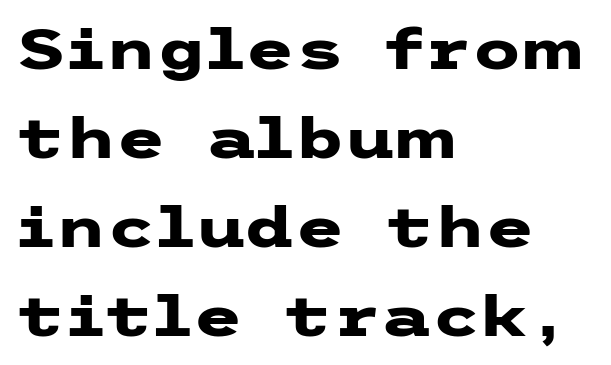
Short and long lines alike share a common starting point at left. The rows are spaced the way most documents space them. This is the regular roman posture of the typeface. The typesetting leans heavy: a genuine bold.
